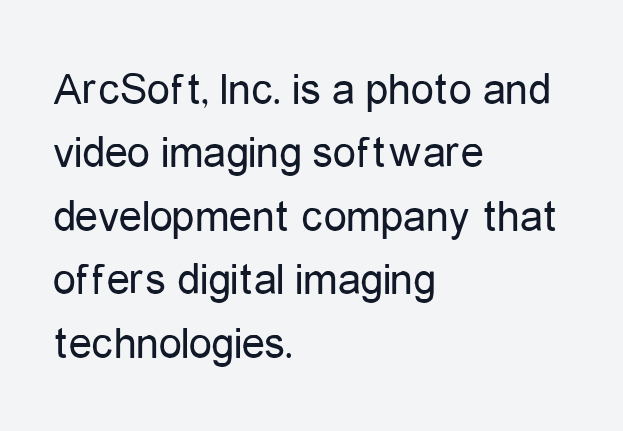
{"serif": "no", "italic": "no", "bold": "no", "weight": "regular", "width": "condensed", "stroke_contrast": "low", "x_height": "medium", "monospaced": "no", "underline": "no", "align": "left", "line_spacing": "normal", "line_spacing_ratio": 1.38, "letter_spacing": "normal", "letter_spacing_em": 0.0, "glyph_px": 46}
